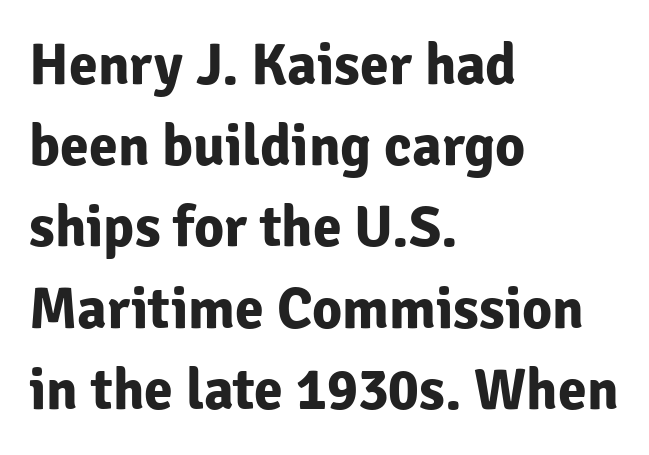
A classic flush-left, rag-right setting is used for this passage. This rendering employs a face without finishing strokes, i.e., a sans-serif. Just letters on the line, the space beneath them empty. Here the designer chose a conventional face with non-uniform glyph widths. Designer's note — italics off, roman on.
